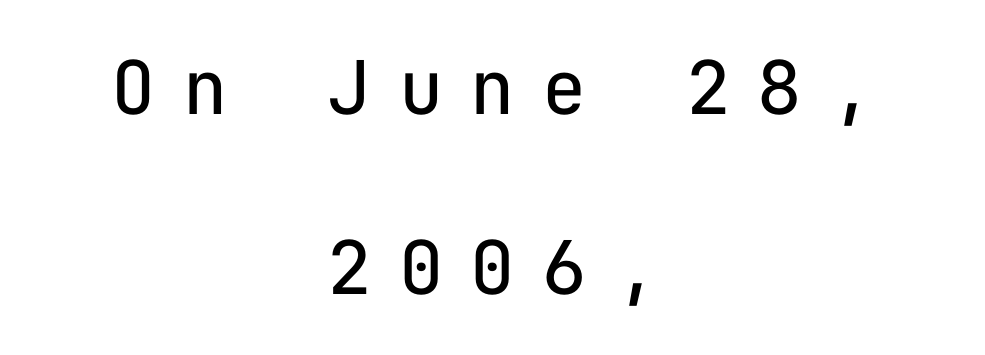
Q: Is the text bold? A: No.
Q: Is the text italic (slanted)? A: No, it is upright.
Q: Is the typeface a serif or a sans-serif typeface? A: Sans-serif.
Q: Is the text underlined? A: No.
Q: How is the paragraph aligned? A: Centered.
Q: Is the spacing between letters normal or unusually wide? A: Unusually wide.
Q: Is the spacing between lines tight, normal or loose? A: Loose.
Q: Width (condensed, normal, or wide)? A: Normal.
Q: Stroke contrast? A: Low.
Q: x-height? A: Medium.
Q: Monospaced? A: Yes.
